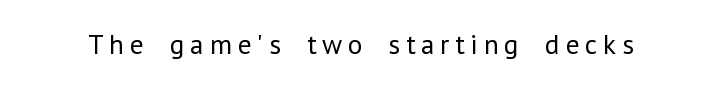
The image shows 28 px regular-weight sans-serif type, upright; set unusually wide letter spacing (+0.21 em), not underlined; low stroke contrast and a medium x-height.
